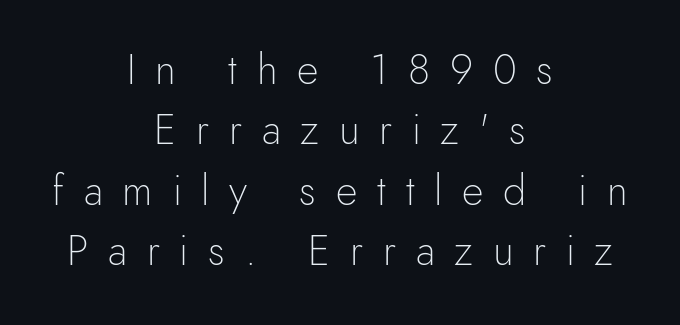
The image shows 42 px light sans-serif type, upright; set centered, normal line spacing (1.44x), unusually wide letter spacing (+0.47 em), not underlined; a small x-height.
